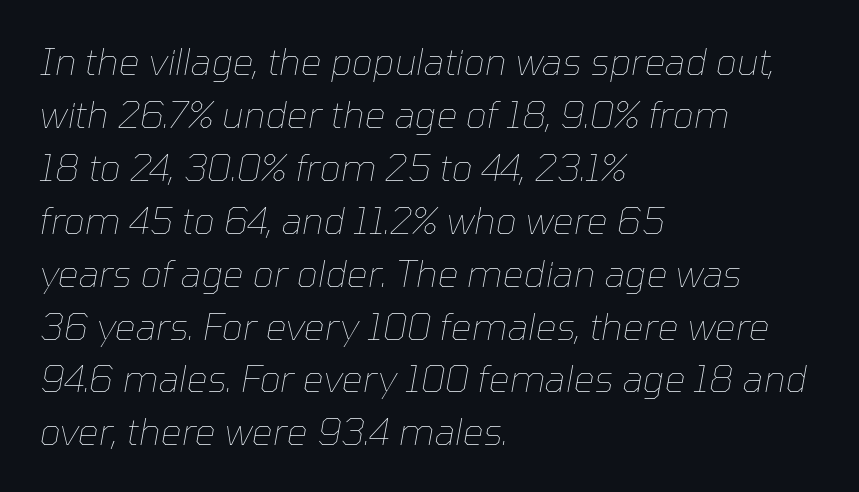
{"italic": "yes", "lean": "right", "slant_degrees": 10, "bold": "no", "weight": "thin", "width": "normal", "stroke_contrast": "low", "x_height": "medium", "monospaced": "no", "underline": "no", "align": "left", "line_spacing": "normal", "line_spacing_ratio": 1.43, "letter_spacing": "normal", "letter_spacing_em": 0.0, "glyph_px": 37}
